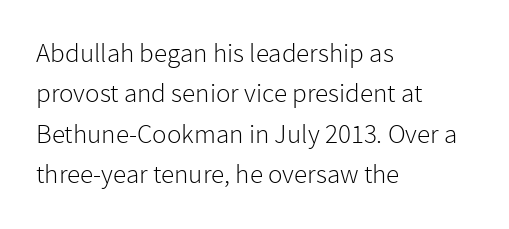
{"italic": "no", "bold": "no", "underline": "no", "align": "left", "line_spacing": "normal", "line_spacing_ratio": 1.5, "letter_spacing": "normal", "letter_spacing_em": 0.0, "glyph_px": 27}
